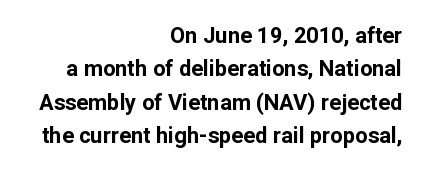
The image shows 22 px bold type, upright; set right-aligned, normal line spacing (1.52x), normal letter spacing, not underlined.
